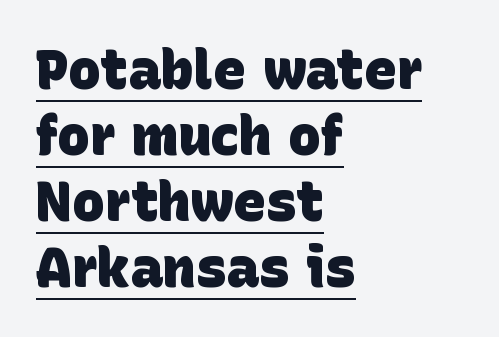
The image shows 55 px heavy sans-serif type; set left-aligned, line spacing 1.2x, normal letter spacing, underlined; low stroke contrast and a large x-height.
